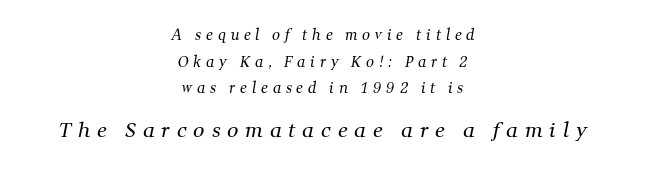
The image shows 20 px text type; set centered, loose line spacing (1.9x), unusually wide letter spacing (+0.34 em), not underlined; the second (bottom) block is 1.43x larger.
